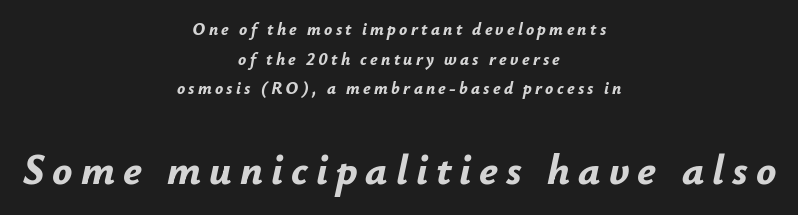
The image shows 42 px bold type, italic (leaning right); set centered, line spacing 1.74x, not underlined; the second (bottom) block is 2.47x larger; low stroke contrast and a small x-height.
